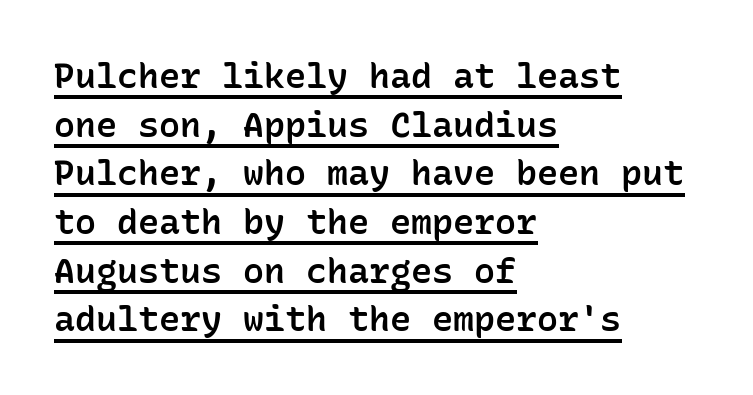
Serif or sans? Sans — the stroke terminals are bare. The rendering uses a moderate line-height, typical for paragraphs. A semibold gives these letters moderate extra thickness, short of bold. The specimen reads as upright at a glance. Looks like someone drew a line under every word here.
